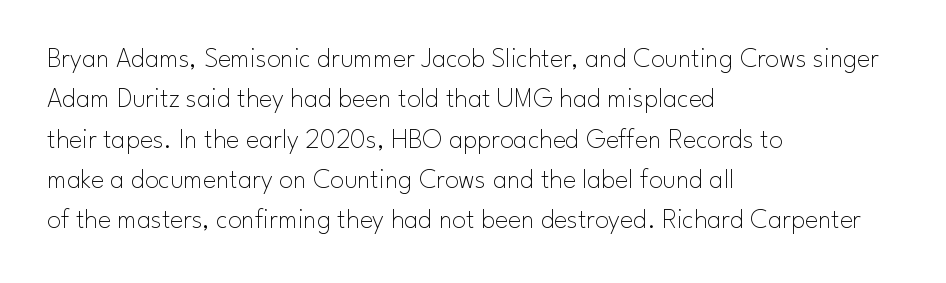
Horizontal bands of white between lines are of average thickness. Think standard paragraph weight, or any step lighter than that. Upright lettering throughout. You could call the tracking neutral — neither tight nor loose. The words here are not underlined.
